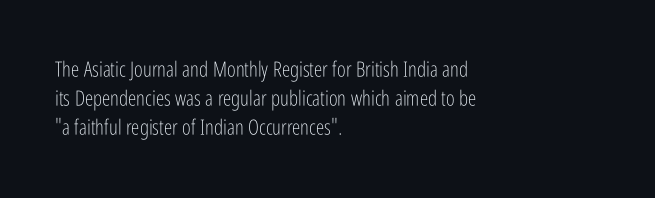
Letters rest on an invisible, unmarked baseline. Heaviness? Minimal to ordinary, like unemphasized prose. The rendering anchors every line to the left-hand side. The line-height multiplier appears to be the usual default.
